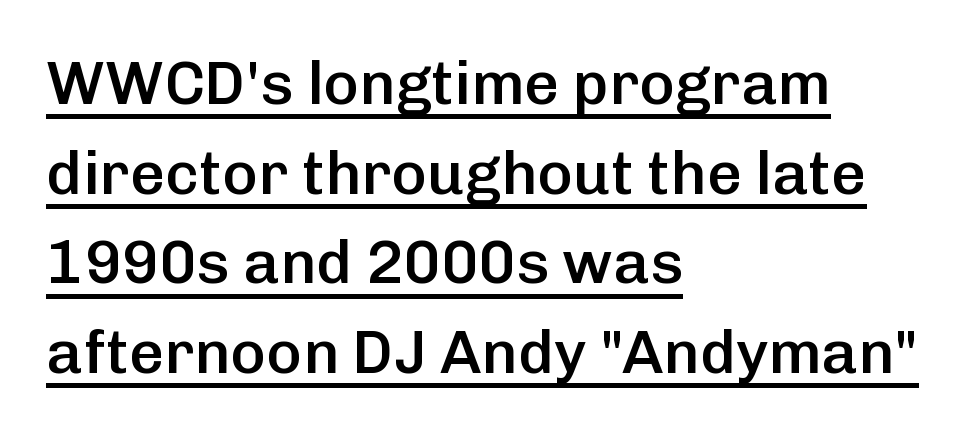
Q: Is the text bold? A: Semi-bold.
Q: Is the text italic (slanted)? A: No, it is upright.
Q: Is the typeface a serif or a sans-serif typeface? A: Sans-serif.
Q: Is the text underlined? A: Yes.
Q: How is the paragraph aligned? A: Left-aligned.
Q: Is the spacing between letters normal or unusually wide? A: Normal.
Q: Is the spacing between lines tight, normal or loose? A: Normal.
Q: Width (condensed, normal, or wide)? A: Normal.
Q: Stroke contrast? A: Low.
Q: x-height? A: Medium.
Q: Monospaced? A: No.
